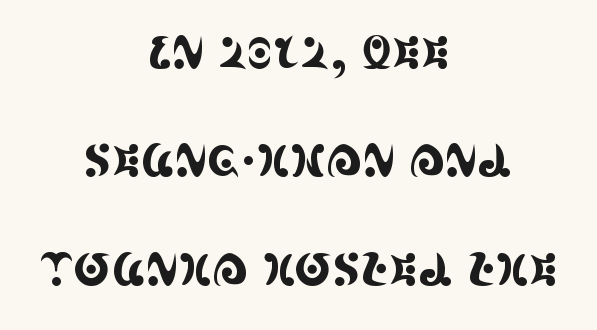
Q: Is the text italic (slanted)? A: No, it is upright.
Q: Is the typeface a serif or a sans-serif typeface? A: Serif.
Q: Is the text underlined? A: No.
Q: How is the paragraph aligned? A: Centered.
Q: Is the spacing between letters normal or unusually wide? A: Normal.
Q: Is the spacing between lines tight, normal or loose? A: Loose.
Q: Width (condensed, normal, or wide)? A: Condensed.
Q: x-height? A: Large.
Q: Monospaced? A: No.
